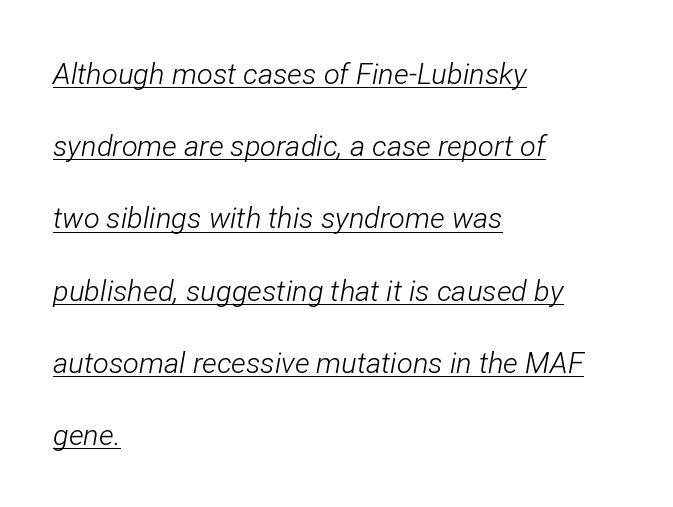
{"italic": "yes", "lean": "right", "slant_degrees": 12, "bold": "no", "weight": "light", "width": "condensed", "stroke_contrast": "low", "x_height": "medium", "monospaced": "no", "underline": "yes", "align": "left", "line_spacing": "loose", "line_spacing_ratio": 2.49, "letter_spacing": "normal", "letter_spacing_em": 0.0, "glyph_px": 29}
